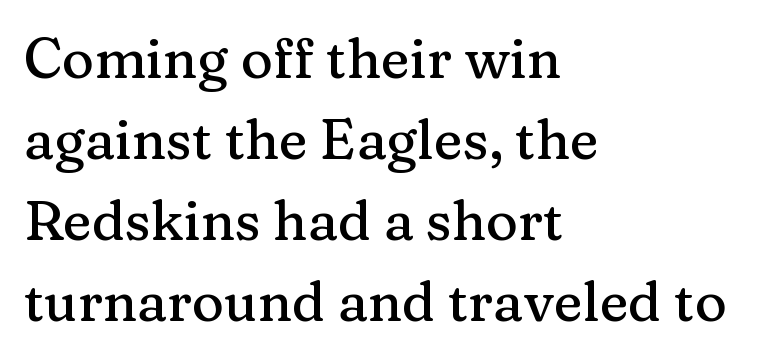
The image shows 55 px serif type, upright; set left-aligned, normal line spacing (1.47x), normal letter spacing, not underlined; medium stroke contrast and a medium x-height.
